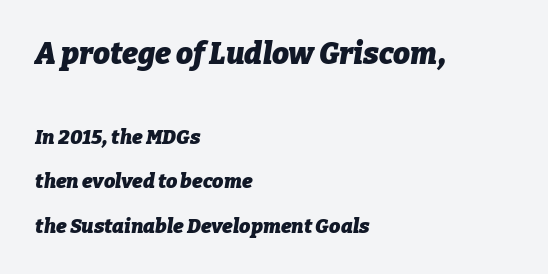
The image shows 30 px heavy type, italic (leaning right); set left-aligned, loose line spacing (2.21x), normal letter spacing, not underlined; the first (top) block is 1.5x larger; low stroke contrast and a medium x-height.
